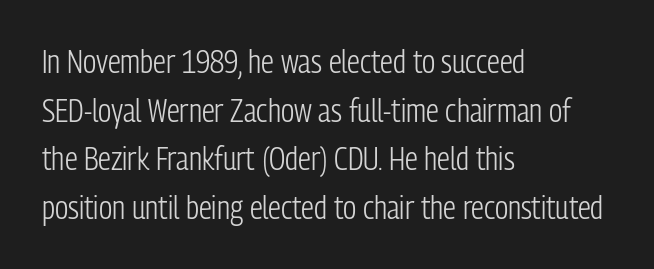
The image shows 32 px light, condensed sans-serif type, upright; set left-aligned, normal line spacing (1.52x), normal letter spacing, not underlined; low stroke contrast and a medium x-height.
